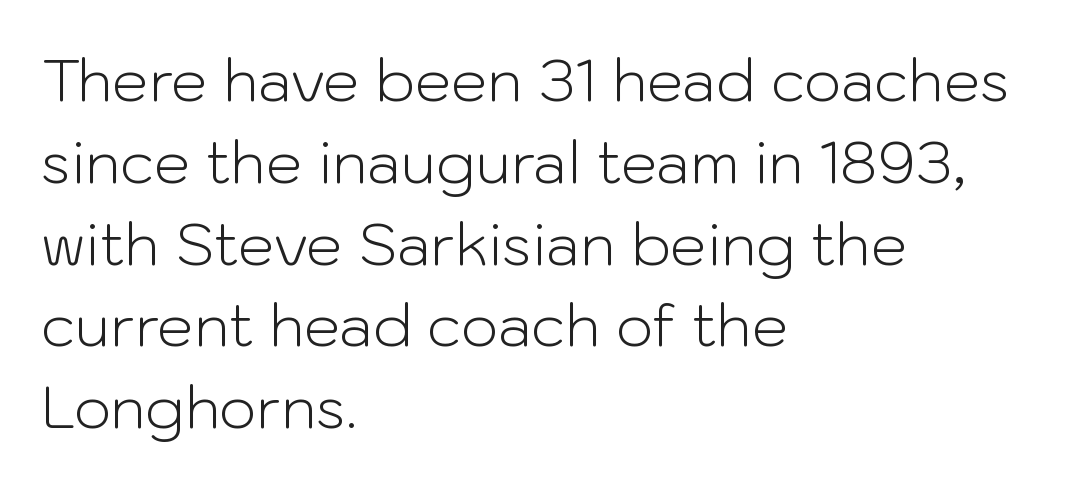
Has an underline been added? It has not. A typesetter would call this proportional, since set widths differ per character. Italic: no, the glyphs are upright roman. The passage shown stacks its lines at a standard gap.
